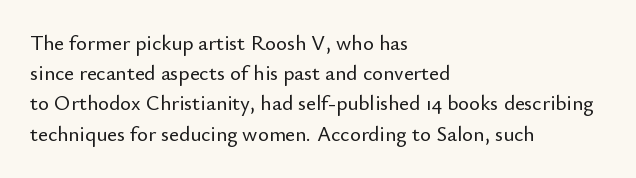
The lines sit at an ordinary, default distance from one another. In terms of posture, this sample is upright. What stands out about the letter spacing? Nothing — it is the standard amount. Leftover space on each line is placed entirely after the last word. Check the space under the baseline: it is left empty.
